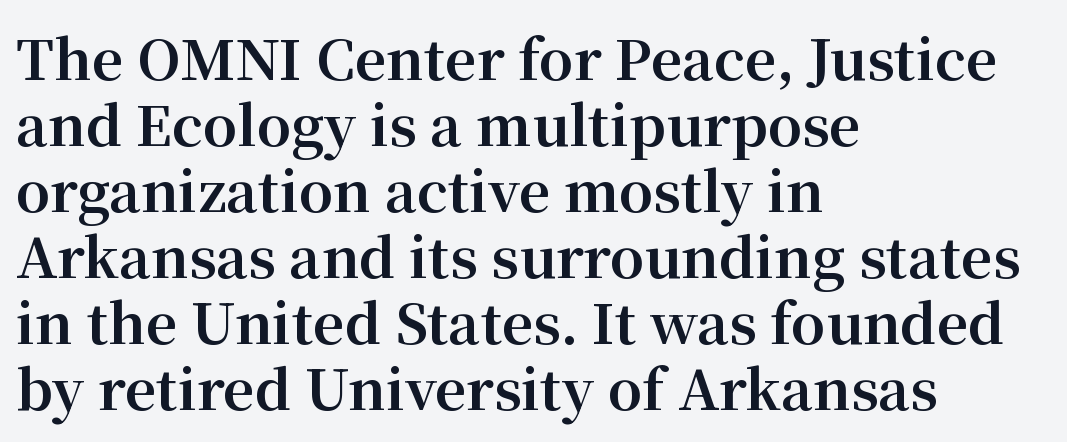
Set as a true bold cut, around the 700 mark. The passage shown is typed in a proportional face where columns would drift. Is there any slant? The stems are plumb. Honestly, there is no underline to notice here at all. The typeface chosen for these lines features serifs.
